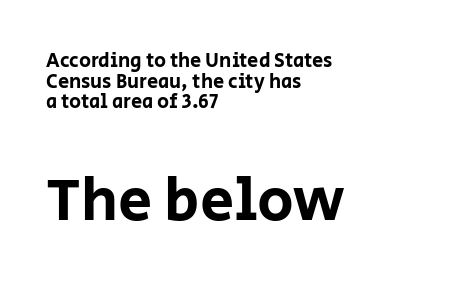
Q: Is the text italic (slanted)? A: No, it is upright.
Q: Is the typeface a serif or a sans-serif typeface? A: Sans-serif.
Q: Is the text underlined? A: No.
Q: How is the paragraph aligned? A: Left-aligned.
Q: Is the spacing between letters normal or unusually wide? A: Normal.
Q: Is the spacing between lines tight, normal or loose? A: Tight.
Q: Which block of text is set in a larger size, the first (top) or the second (bottom)? A: The second (bottom) one.
Q: Width (condensed, normal, or wide)? A: Normal.
Q: Stroke contrast? A: Low.
Q: x-height? A: Large.
Q: Monospaced? A: No.
